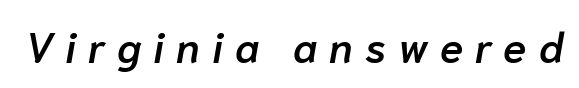
A typesetter would call this proportional, since set widths differ per character. Look at the stroke-to-counter ratio: somewhat heavy, a semibold. The baseline area is clear. The axis of the letterforms is tilted away from vertical. Each word looks stretched out because of the extra space between its letters.
